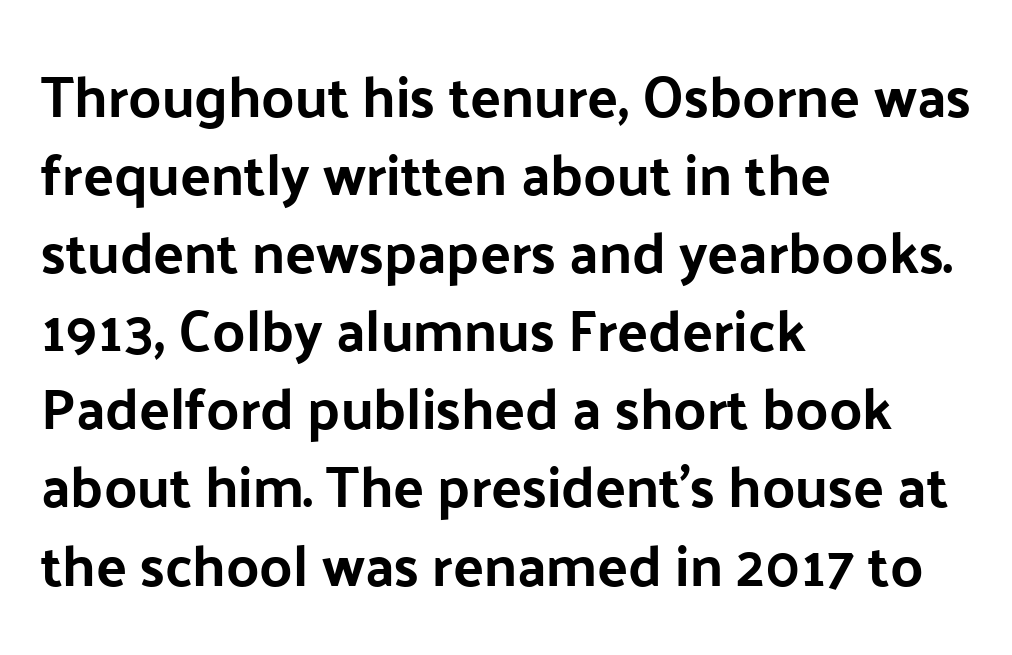
Q: Is the text bold? A: Yes.
Q: Is the text italic (slanted)? A: No, it is upright.
Q: Is the typeface a serif or a sans-serif typeface? A: Sans-serif.
Q: Is the text underlined? A: No.
Q: How is the paragraph aligned? A: Left-aligned.
Q: Is the spacing between letters normal or unusually wide? A: Normal.
Q: Is the spacing between lines tight, normal or loose? A: Normal.
Q: Width (condensed, normal, or wide)? A: Normal.
Q: Stroke contrast? A: Low.
Q: x-height? A: Medium.
Q: Monospaced? A: No.
